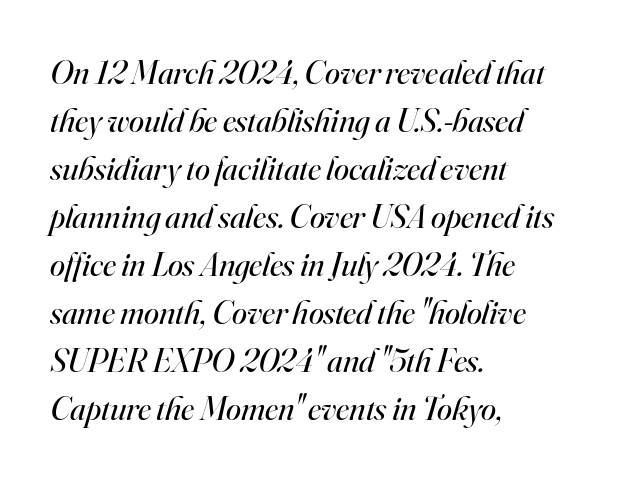
{"serif": "yes", "italic": "yes", "lean": "right", "slant_degrees": 16, "bold": "no", "weight": "regular", "width": "normal", "stroke_contrast": "high", "x_height": "small", "monospaced": "no", "underline": "no", "align": "left", "line_spacing": "normal", "line_spacing_ratio": 1.41, "letter_spacing": "normal", "letter_spacing_em": 0.0, "glyph_px": 34}
